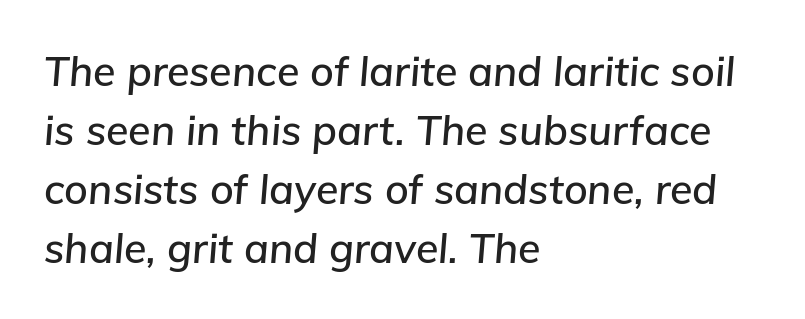
{"italic": "yes", "lean": "right", "slant_degrees": 5, "width": "normal", "stroke_contrast": "low", "x_height": "medium", "monospaced": "no", "underline": "no", "align": "left", "line_spacing": "normal", "line_spacing_ratio": 1.44, "letter_spacing": "normal", "letter_spacing_em": 0.0, "glyph_px": 41}
